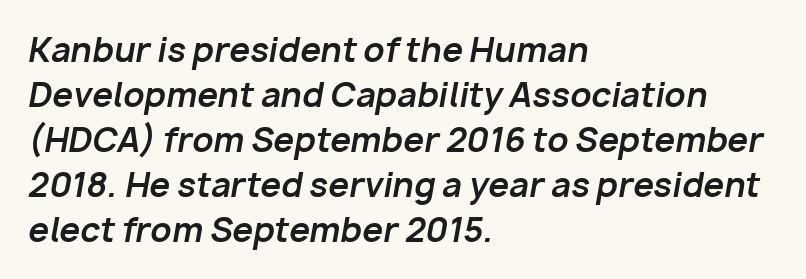
{"italic": "yes", "lean": "right", "slant_degrees": 10, "bold": "yes", "weight": "bold", "width": "normal", "stroke_contrast": "low", "x_height": "medium", "monospaced": "no", "underline": "no", "align": "left", "line_spacing": "normal", "line_spacing_ratio": 1.36, "letter_spacing": "normal", "letter_spacing_em": 0.0, "glyph_px": 33}
